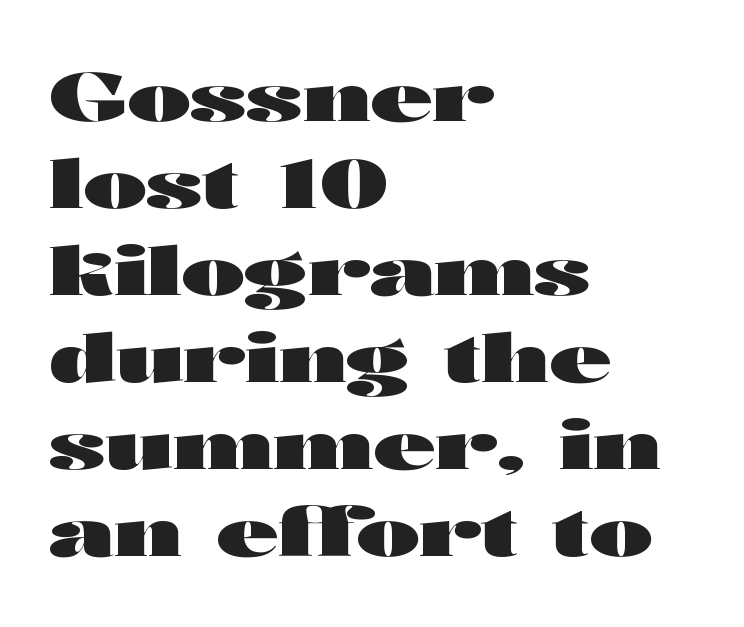
{"italic": "no", "bold": "yes", "weight": "heavy", "width": "wide", "stroke_contrast": "high", "x_height": "medium", "monospaced": "no", "underline": "no", "align": "left", "line_spacing": "normal", "line_spacing_ratio": 1.28, "letter_spacing": "normal", "letter_spacing_em": 0.0, "glyph_px": 68}
